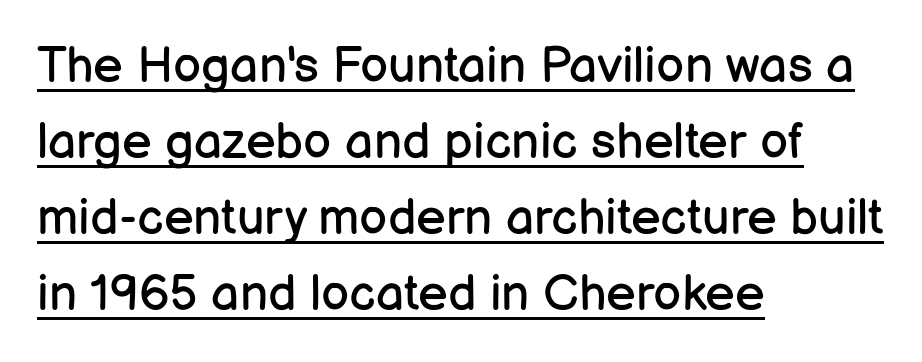
{"serif": "no", "italic": "no", "bold": "no", "weight": "regular", "width": "normal", "stroke_contrast": "low", "x_height": "medium", "monospaced": "no", "underline": "yes", "align": "left", "line_spacing": "normal", "line_spacing_ratio": 1.52, "letter_spacing": "normal", "letter_spacing_em": 0.0, "glyph_px": 50}
